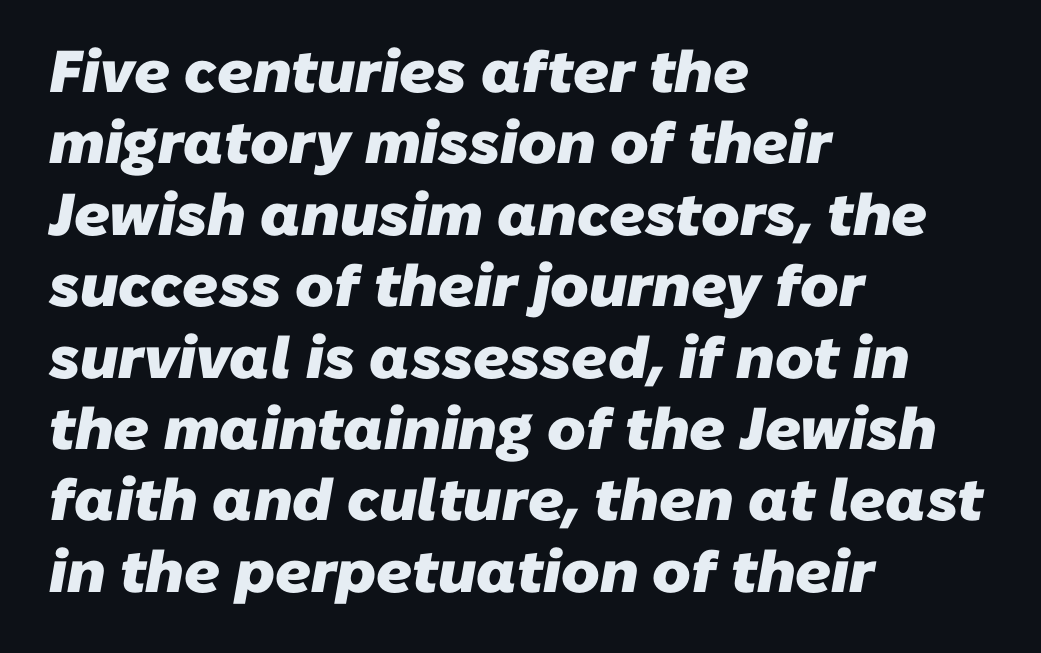
The image shows 59 px heavy sans-serif type; set left-aligned, line spacing 1.21x, normal letter spacing, not underlined; low stroke contrast and a medium x-height.
